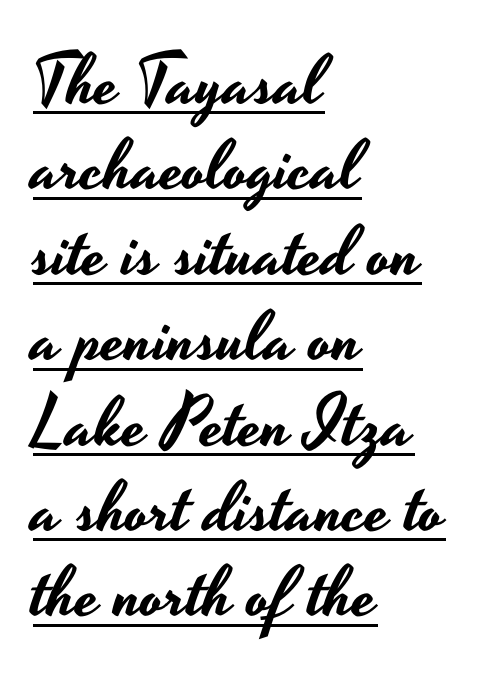
{"serif": "no", "width": "wide", "stroke_contrast": "low", "x_height": "small", "monospaced": "no", "underline": "yes", "align": "left", "line_spacing_ratio": 1.22, "letter_spacing": "normal", "letter_spacing_em": 0.0, "glyph_px": 70}
